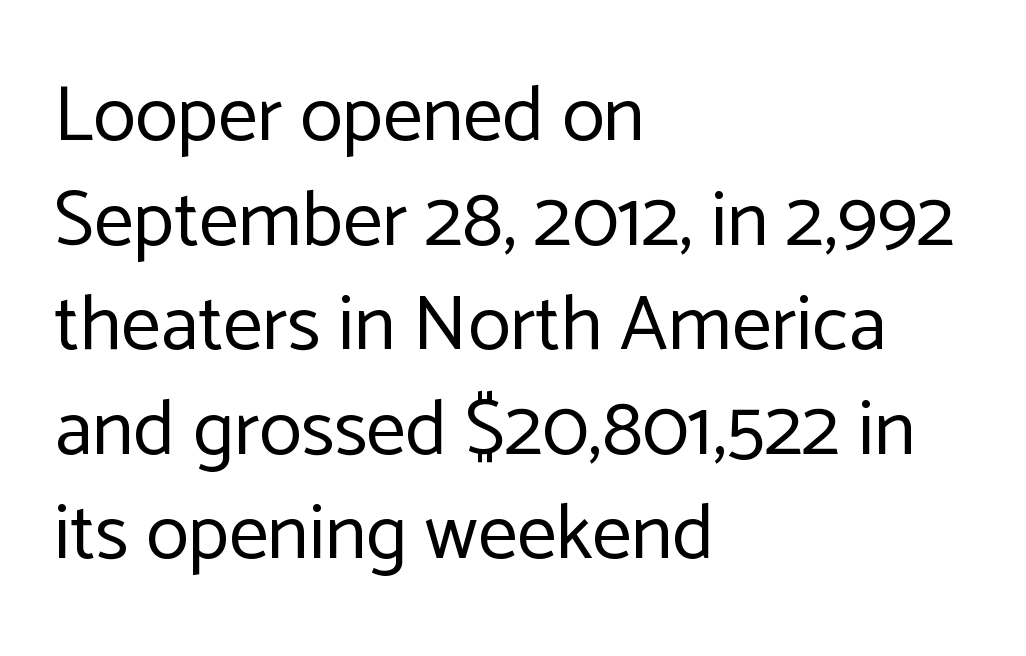
Q: Is the text bold? A: No.
Q: Is the text italic (slanted)? A: No, it is upright.
Q: Is the typeface a serif or a sans-serif typeface? A: Sans-serif.
Q: Is the text underlined? A: No.
Q: How is the paragraph aligned? A: Left-aligned.
Q: Is the spacing between letters normal or unusually wide? A: Normal.
Q: Is the spacing between lines tight, normal or loose? A: Normal.
Q: Width (condensed, normal, or wide)? A: Normal.
Q: Stroke contrast? A: Low.
Q: x-height? A: Medium.
Q: Monospaced? A: No.
